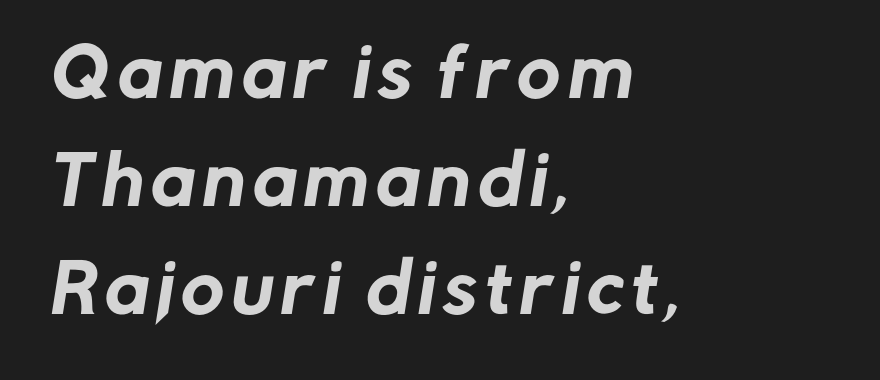
Q: Is the typeface a serif or a sans-serif typeface? A: Sans-serif.
Q: Is the text underlined? A: No.
Q: How is the paragraph aligned? A: Left-aligned.
Q: Is the spacing between lines tight, normal or loose? A: Normal.
Q: Width (condensed, normal, or wide)? A: Normal.
Q: Stroke contrast? A: Low.
Q: x-height? A: Medium.
Q: Monospaced? A: No.
